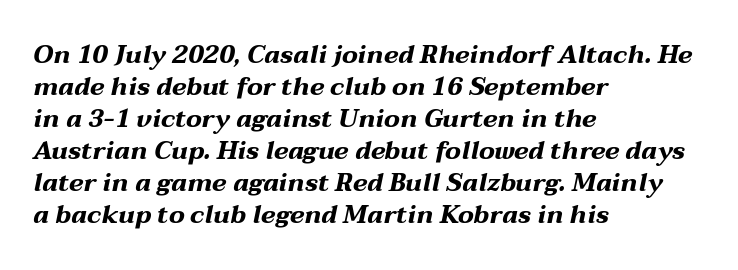
Q: Is the text bold? A: Yes.
Q: Is the text italic (slanted)? A: Yes, it leans right by about 12 degrees.
Q: Is the text underlined? A: No.
Q: How is the paragraph aligned? A: Left-aligned.
Q: Is the spacing between letters normal or unusually wide? A: Normal.
Q: Is the spacing between lines tight, normal or loose? A: Normal.
